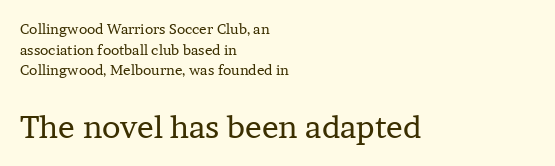
{"serif": "yes", "italic": "no", "bold": "no", "weight": "regular", "width": "normal", "stroke_contrast": "low", "x_height": "medium", "monospaced": "no", "underline": "no", "align": "left", "line_spacing": "normal", "line_spacing_ratio": 1.48, "letter_spacing": "normal", "letter_spacing_em": 0.0, "larger_block": "second", "size_ratio": 2.21, "glyph_px": 31}
